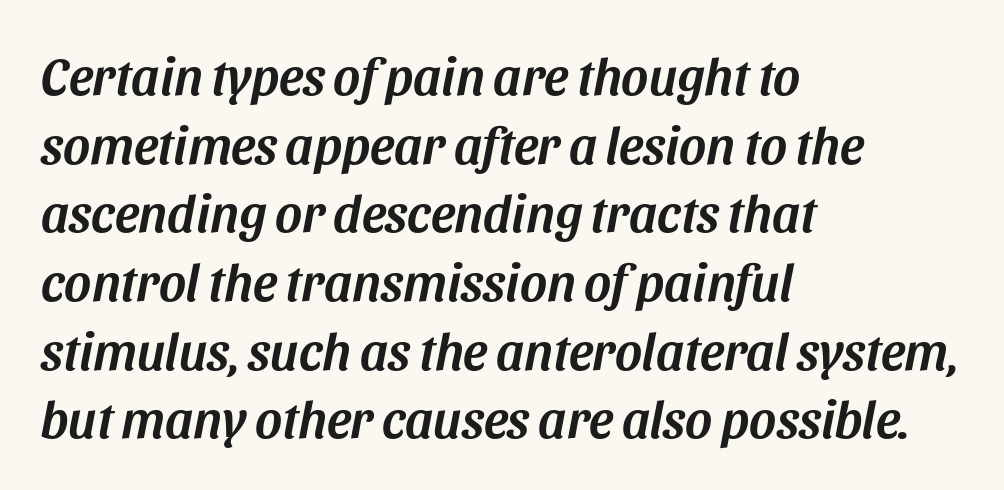
{"italic": "yes", "lean": "right", "slant_degrees": 11, "width": "normal", "stroke_contrast": "medium", "x_height": "large", "monospaced": "no", "underline": "no", "align": "left", "line_spacing": "normal", "line_spacing_ratio": 1.32, "letter_spacing": "normal", "letter_spacing_em": 0.0, "glyph_px": 52}
